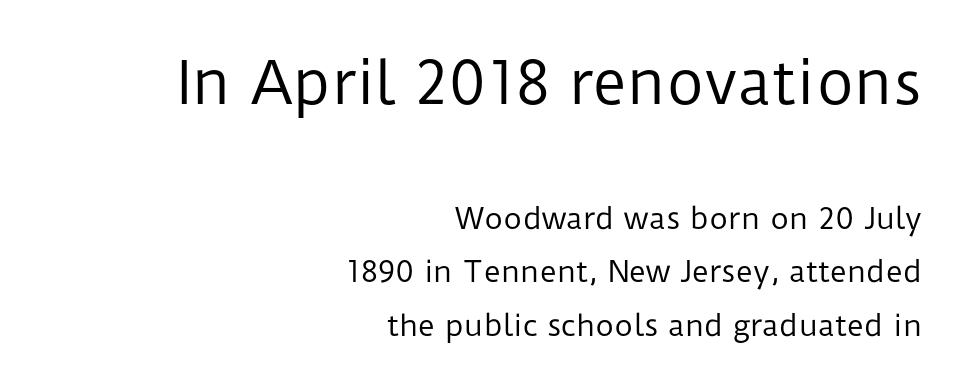
You can tell it's not italic because the verticals are truly vertical. Is this a fixed-width face? No — the glyphs have proportional, varying widths. Check the space under the baseline: it is left empty. Weight: regular or lighter. Bigger letters appear in the top chunk; the bottom chunk is reduced.
